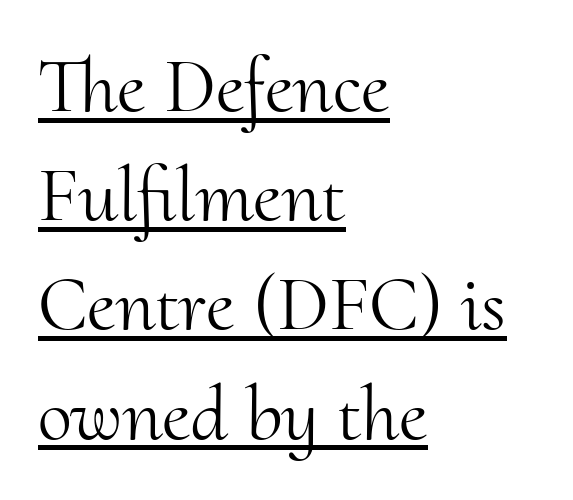
The image shows 78 px light serif type, upright; set left-aligned, normal line spacing (1.4x), normal letter spacing, underlined; medium stroke contrast and a small x-height.
